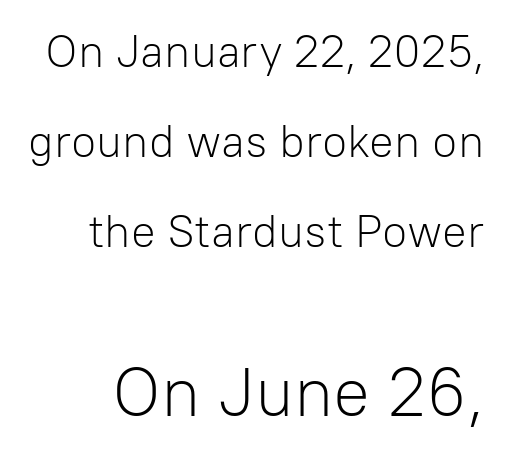
{"serif": "no", "italic": "no", "bold": "no", "weight": "light", "width": "normal", "stroke_contrast": "low", "x_height": "medium", "monospaced": "no", "underline": "no", "line_spacing": "loose", "line_spacing_ratio": 1.96, "letter_spacing": "normal", "letter_spacing_em": 0.0, "larger_block": "second", "size_ratio": 1.5, "glyph_px": 69}
